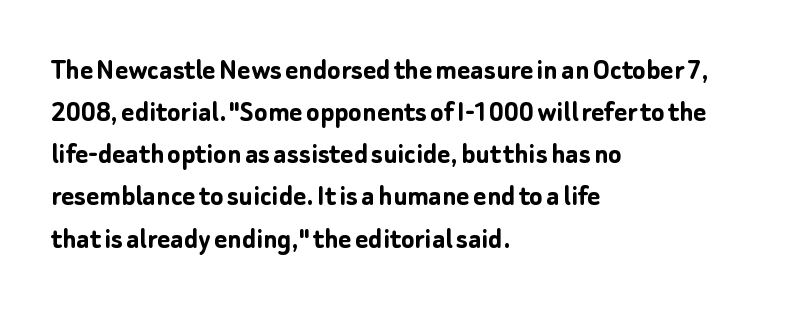
Is this a fixed-width face? No — the glyphs have proportional, varying widths. The rendering shows plain stroke endings on the letterforms — a sans-serif design. The letters stand straight up with perfectly vertical stems. Strong, thick strokes mark this as bold type.
